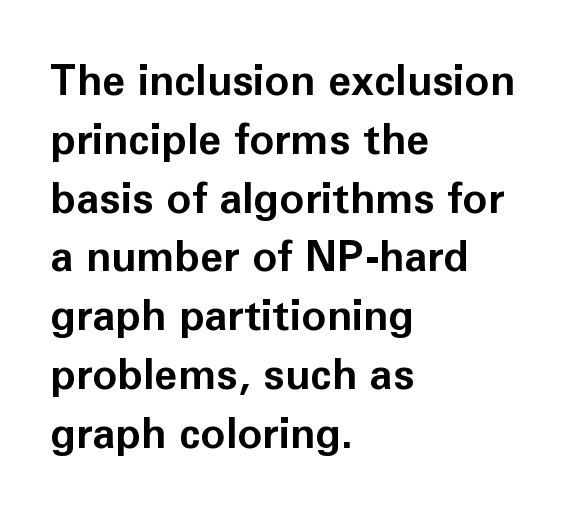
Short note: letters normally spaced. Honestly, there is no underline to notice here at all. The letters advance in unequal steps, a hallmark of proportional type. Typographically, this falls in the sans-serif category.
